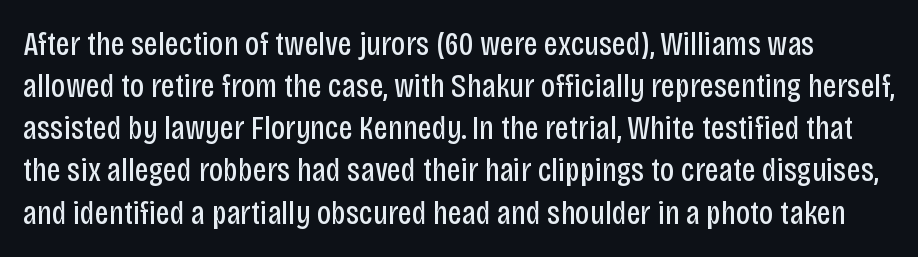
The string is rendered with underlining switched off. The font family rendered here belongs to the sans-serif group. A typesetter would call this proportional, since set widths differ per character. Italic: no, the glyphs are upright roman. You could call the tracking neutral — neither tight nor loose.
